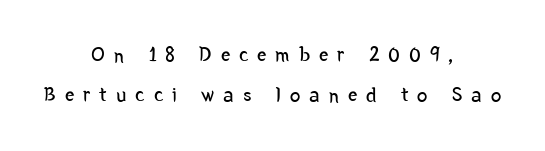
Q: Is the text bold? A: No.
Q: Is the text italic (slanted)? A: No, it is upright.
Q: Is the text underlined? A: No.
Q: How is the paragraph aligned? A: Centered.
Q: Is the spacing between letters normal or unusually wide? A: Unusually wide.
Q: Is the spacing between lines tight, normal or loose? A: Loose.
